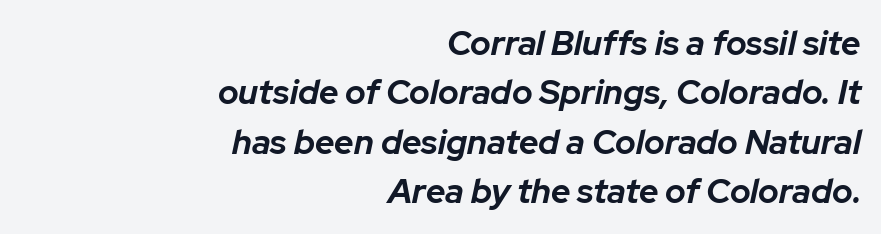
{"italic": "yes", "lean": "right", "slant_degrees": 12, "bold": "yes", "weight": "bold", "width": "normal", "stroke_contrast": "low", "x_height": "medium", "monospaced": "no", "underline": "no", "align": "right", "line_spacing": "normal", "line_spacing_ratio": 1.45, "letter_spacing": "normal", "letter_spacing_em": 0.0, "glyph_px": 34}
